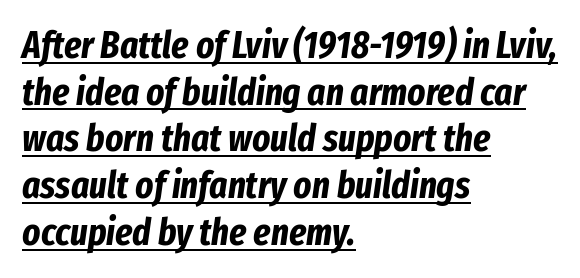
{"italic": "yes", "lean": "right", "slant_degrees": 8, "bold": "yes", "weight": "bold", "width": "condensed", "stroke_contrast": "low", "x_height": "medium", "monospaced": "no", "underline": "yes", "align": "left", "line_spacing_ratio": 1.23, "letter_spacing": "normal", "letter_spacing_em": 0.0, "glyph_px": 38}
